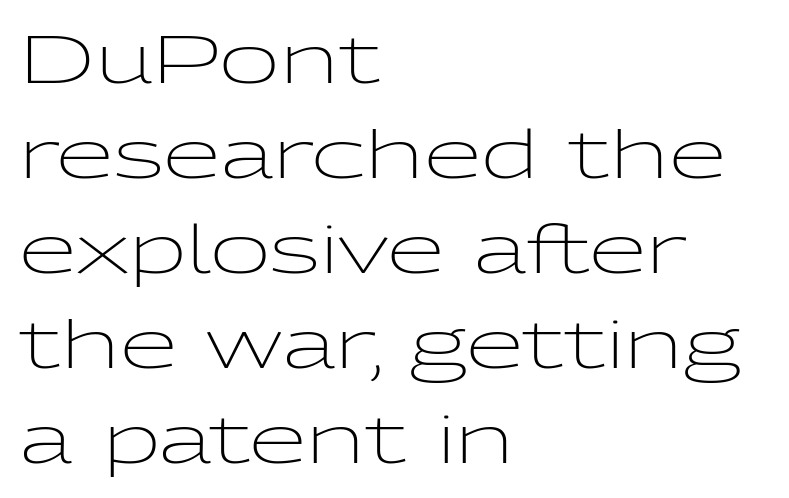
The letters advance in unequal steps, a hallmark of proportional type. Typeset ragged right — the left edge is the straight one. Descender tails drop into unmarked territory. Check where the strokes stop: nothing finishes them off — pure sans. Horizontal bands of white between lines are of average thickness.
